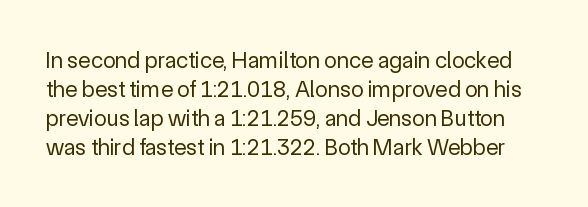
On a weight scale, this lands at 450 or below. This rendering features lettering with no underline. How would I describe the line gaps? Plain and ordinary. Characters follow at the spacing the type designer built in.
